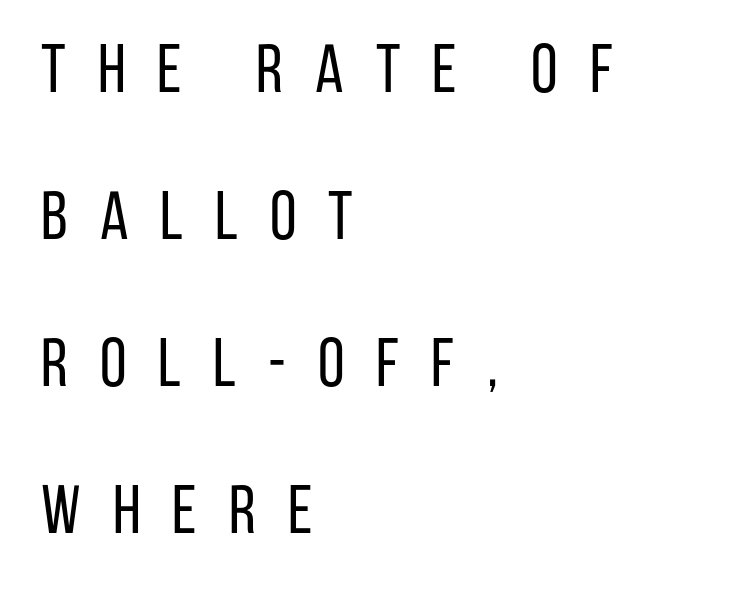
Q: Is the text bold? A: No.
Q: Is the text italic (slanted)? A: No, it is upright.
Q: Is the typeface a serif or a sans-serif typeface? A: Sans-serif.
Q: Is the text underlined? A: No.
Q: How is the paragraph aligned? A: Left-aligned.
Q: Is the spacing between letters normal or unusually wide? A: Unusually wide.
Q: Is the spacing between lines tight, normal or loose? A: Loose.
Q: Width (condensed, normal, or wide)? A: Condensed.
Q: Stroke contrast? A: Low.
Q: x-height? A: Large.
Q: Monospaced? A: No.
